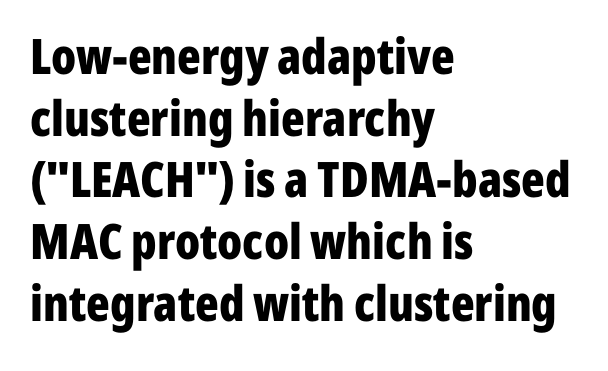
Q: Is the text bold? A: Yes.
Q: Is the text italic (slanted)? A: No, it is upright.
Q: Is the typeface a serif or a sans-serif typeface? A: Sans-serif.
Q: Is the text underlined? A: No.
Q: How is the paragraph aligned? A: Left-aligned.
Q: Is the spacing between letters normal or unusually wide? A: Normal.
Q: Is the spacing between lines tight, normal or loose? A: Normal.
Q: Width (condensed, normal, or wide)? A: Condensed.
Q: Stroke contrast? A: Low.
Q: x-height? A: Medium.
Q: Monospaced? A: No.
